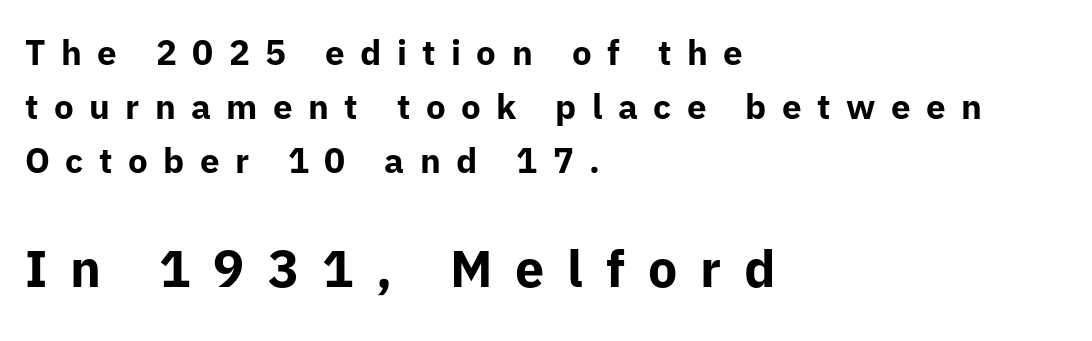
Q: Is the text bold? A: Yes.
Q: Is the text italic (slanted)? A: No, it is upright.
Q: Is the typeface a serif or a sans-serif typeface? A: Sans-serif.
Q: Is the text underlined? A: No.
Q: How is the paragraph aligned? A: Left-aligned.
Q: Is the spacing between letters normal or unusually wide? A: Unusually wide.
Q: Is the spacing between lines tight, normal or loose? A: Normal.
Q: Which block of text is set in a larger size, the first (top) or the second (bottom)? A: The second (bottom) one.
Q: Width (condensed, normal, or wide)? A: Normal.
Q: Stroke contrast? A: Low.
Q: x-height? A: Medium.
Q: Monospaced? A: No.
